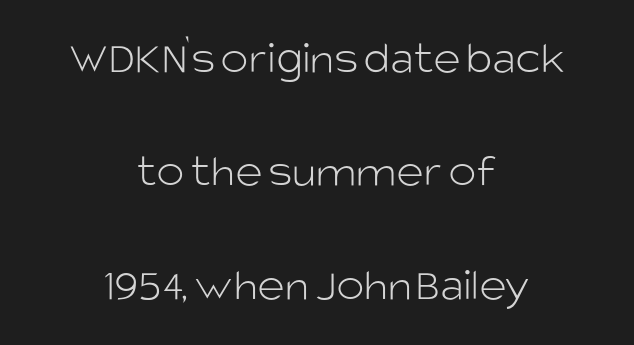
Q: Is the text bold? A: No.
Q: Is the text italic (slanted)? A: No, it is upright.
Q: Is the typeface a serif or a sans-serif typeface? A: Sans-serif.
Q: Is the text underlined? A: No.
Q: How is the paragraph aligned? A: Centered.
Q: Is the spacing between letters normal or unusually wide? A: Normal.
Q: Is the spacing between lines tight, normal or loose? A: Loose.
Q: Width (condensed, normal, or wide)? A: Normal.
Q: Stroke contrast? A: Low.
Q: x-height? A: Large.
Q: Monospaced? A: No.
